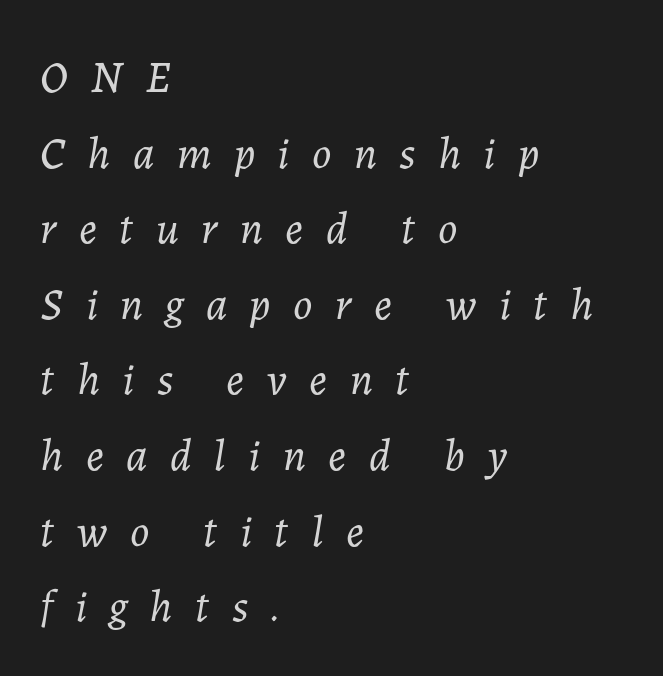
The image shows 45 px light type, italic (leaning right); set left-aligned, normal line spacing (1.68x), unusually wide letter spacing (+0.5 em), not underlined; low stroke contrast and a medium x-height.
